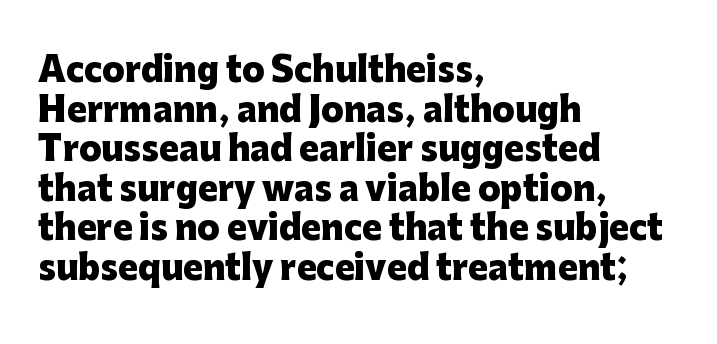
The image shows 33 px heavy sans-serif type, upright; set left-aligned, line spacing 1.2x, normal letter spacing, not underlined; low stroke contrast and a medium x-height.
